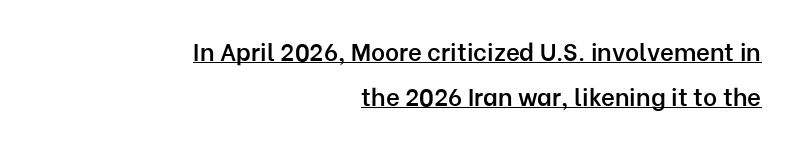
Between one letter and the next there's only the usual sliver of space. Each line ends at the same right margin while the left side varies. Its strokes are somewhat broadened, the hallmark of semibold type. The lettering stays uniformly vertical, giving the passage a roman look.
